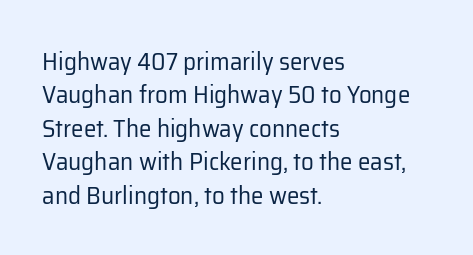
Notice how the stems are strictly vertical — no italics here. Clear beneath every line of the passage. Compared with typical paragraphs, the rows here are spaced about the same. The letters look calm and open, with moderate or lighter stems. Spacing between characters is what you'd get straight out of the box.
